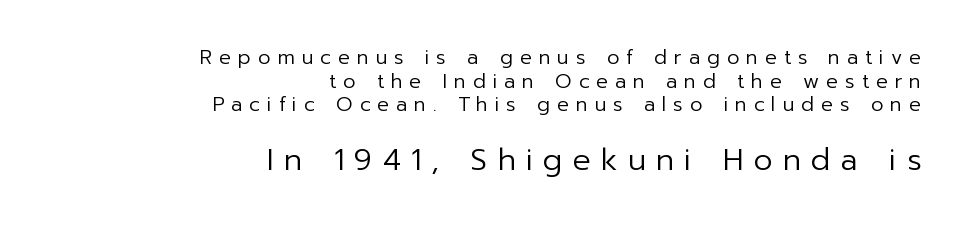
Italic: no, the glyphs are upright roman. The specimen omits any rule beneath the text block's lines. Honestly, the letter spacing is so wide it's the main thing you notice. These two chunks differ in scale, with the bottom chunk taking the larger measure. Each stroke keeps to a modest, everyday thickness or less.
